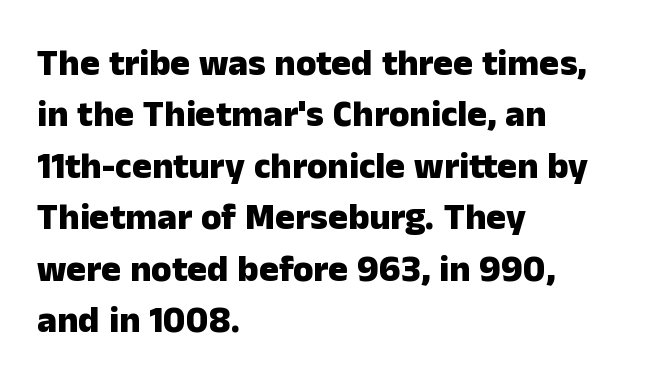
Q: Is the text bold? A: Yes.
Q: Is the text italic (slanted)? A: No, it is upright.
Q: Is the typeface a serif or a sans-serif typeface? A: Sans-serif.
Q: Is the text underlined? A: No.
Q: How is the paragraph aligned? A: Left-aligned.
Q: Is the spacing between letters normal or unusually wide? A: Normal.
Q: Is the spacing between lines tight, normal or loose? A: Normal.
Q: Width (condensed, normal, or wide)? A: Normal.
Q: Stroke contrast? A: Low.
Q: x-height? A: Medium.
Q: Monospaced? A: No.
